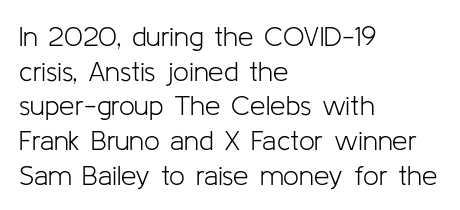
Inter-character spacing is left at the font's built-in metrics. The cut favours lightness, reaching ordinary text weight at its darkest. The face used here is a sans, in the tradition of grotesques and geometrics. The lines in this sample share a left origin and differ only in where they stop.
